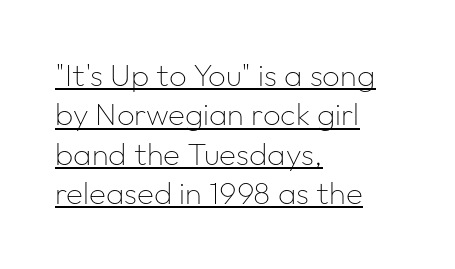
The image shows 31 px thin sans-serif type, upright; set left-aligned, normal line spacing (1.27x), normal letter spacing, underlined; low stroke contrast and a medium x-height.
